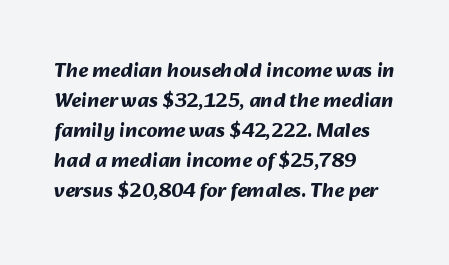
The image shows 21 px bold type; set left-aligned, normal line spacing (1.43x), normal letter spacing, not underlined.
